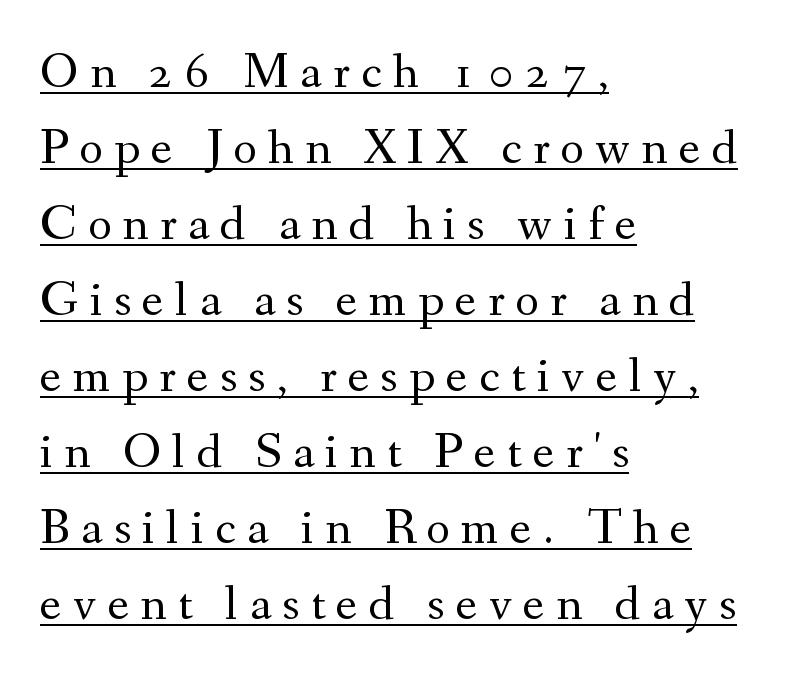
Q: Is the text bold? A: No.
Q: Is the text italic (slanted)? A: No, it is upright.
Q: Is the typeface a serif or a sans-serif typeface? A: Serif.
Q: Is the text underlined? A: Yes.
Q: How is the paragraph aligned? A: Left-aligned.
Q: Is the spacing between letters normal or unusually wide? A: Unusually wide.
Q: Is the spacing between lines tight, normal or loose? A: Normal.
Q: Width (condensed, normal, or wide)? A: Normal.
Q: Stroke contrast? A: Medium.
Q: x-height? A: Small.
Q: Monospaced? A: No.
